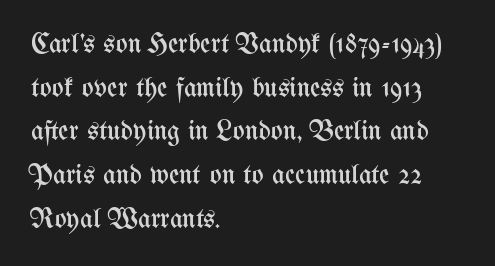
Q: Is the text bold? A: No.
Q: Is the text italic (slanted)? A: No, it is upright.
Q: Is the text underlined? A: No.
Q: How is the paragraph aligned? A: Left-aligned.
Q: Is the spacing between letters normal or unusually wide? A: Normal.
Q: Is the spacing between lines tight, normal or loose? A: Normal.
Q: Width (condensed, normal, or wide)? A: Condensed.
Q: Stroke contrast? A: Medium.
Q: x-height? A: Medium.
Q: Monospaced? A: No.
